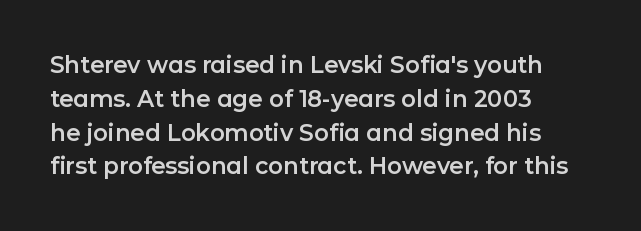
The image shows 23 px text type, upright; set left-aligned, normal line spacing (1.47x), normal letter spacing, not underlined.
